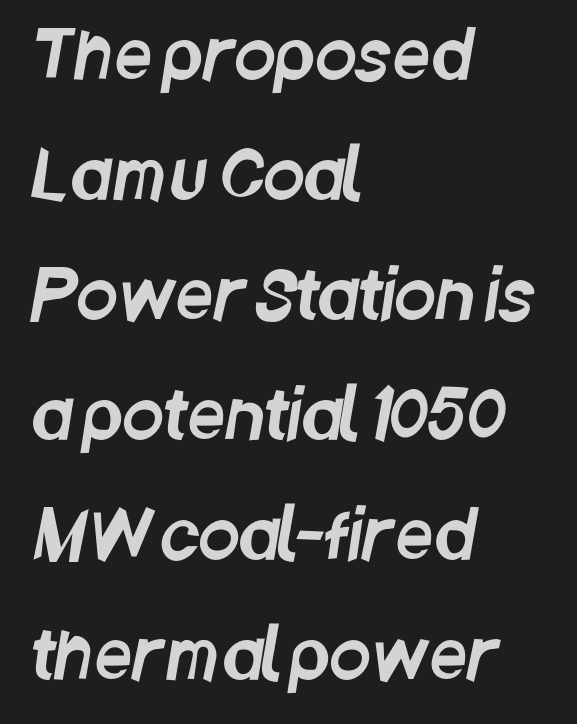
Q: Is the typeface a serif or a sans-serif typeface? A: Sans-serif.
Q: Is the text underlined? A: No.
Q: How is the paragraph aligned? A: Left-aligned.
Q: Is the spacing between letters normal or unusually wide? A: Normal.
Q: Width (condensed, normal, or wide)? A: Condensed.
Q: Stroke contrast? A: Low.
Q: x-height? A: Large.
Q: Monospaced? A: No.
